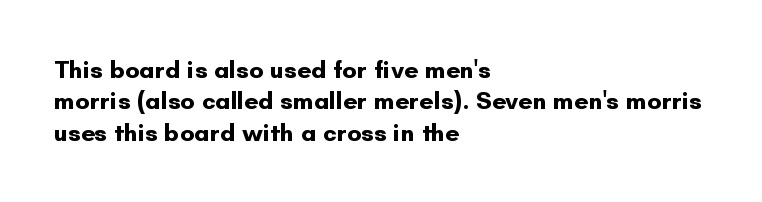
Horizontal alignment here is leftward, the default for most running prose. These lines were composed using upright roman letters. Quick note: underline off. Words appear dense and cohesive because spacing is normal. Honestly, the row spacing looks completely unremarkable. Heft: maximum for text — a bold.
